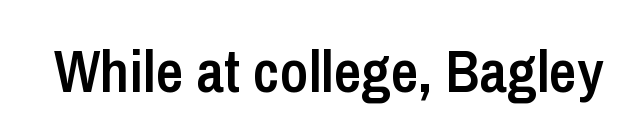
Q: Is the text bold? A: Semi-bold.
Q: Is the text italic (slanted)? A: No, it is upright.
Q: Is the typeface a serif or a sans-serif typeface? A: Sans-serif.
Q: Is the text underlined? A: No.
Q: Is the spacing between letters normal or unusually wide? A: Normal.
Q: Width (condensed, normal, or wide)? A: Condensed.
Q: Stroke contrast? A: Low.
Q: x-height? A: Medium.
Q: Monospaced? A: No.
